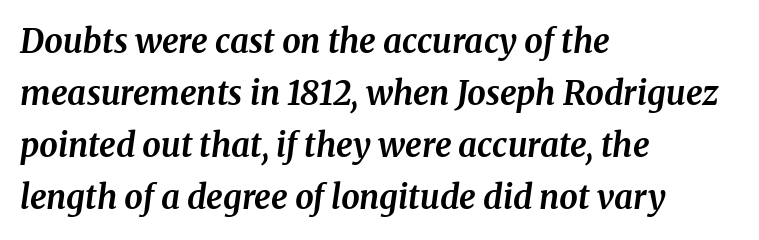
The image shows 33 px bold serif type, italic (leaning right); set left-aligned, normal line spacing (1.58x), normal letter spacing, not underlined; medium stroke contrast and a medium x-height.
